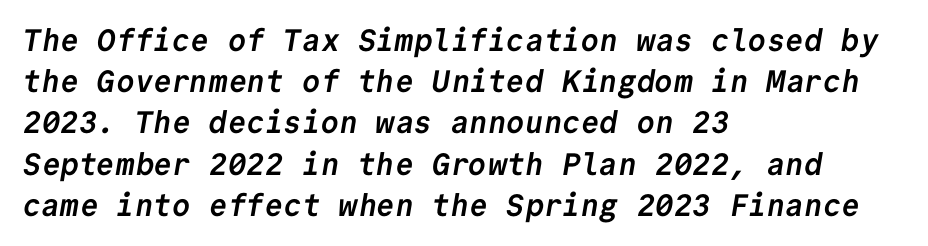
The image shows 31 px semibold sans-serif type, monospaced; set left-aligned, normal line spacing (1.33x), normal letter spacing, not underlined; low stroke contrast and a medium x-height.
